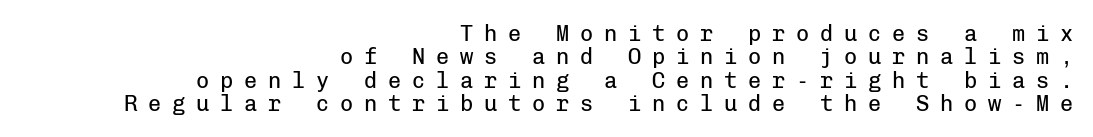
The image shows 22 px text type, upright; set right-aligned, tight line spacing (1.06x), unusually wide letter spacing (+0.49 em), not underlined.
